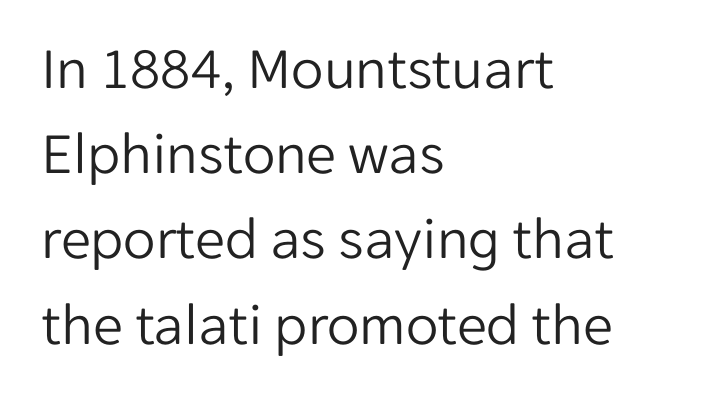
The image shows 60 px light sans-serif type, upright; set left-aligned, normal line spacing (1.42x), normal letter spacing, not underlined; low stroke contrast and a medium x-height.
